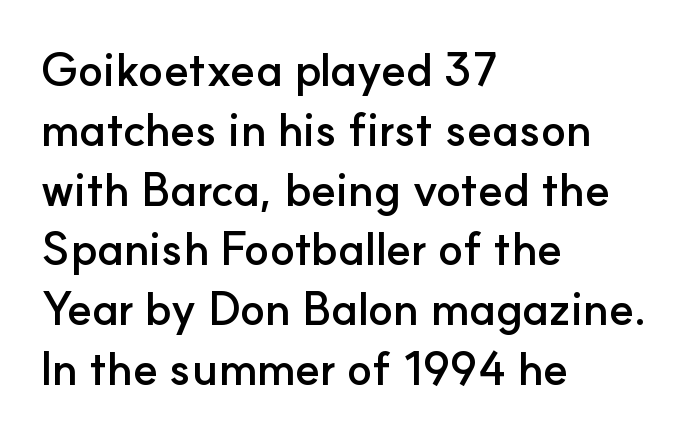
Plain, unruled lines of type. Type style note: lacks serifs. Here the designer chose a conventional face with non-uniform glyph widths. There is no visible air inserted between adjacent glyphs.
